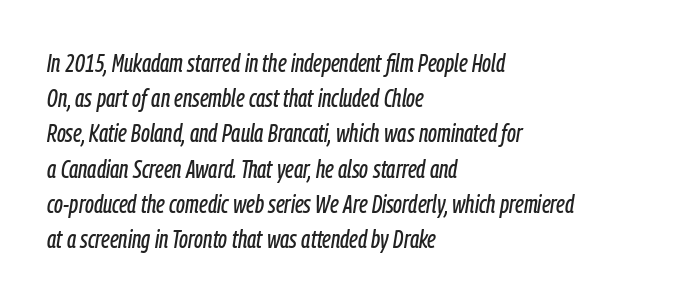
Q: Is the text italic (slanted)? A: Yes, it leans right by about 9 degrees.
Q: Is the text underlined? A: No.
Q: How is the paragraph aligned? A: Left-aligned.
Q: Is the spacing between letters normal or unusually wide? A: Normal.
Q: Is the spacing between lines tight, normal or loose? A: Normal.
